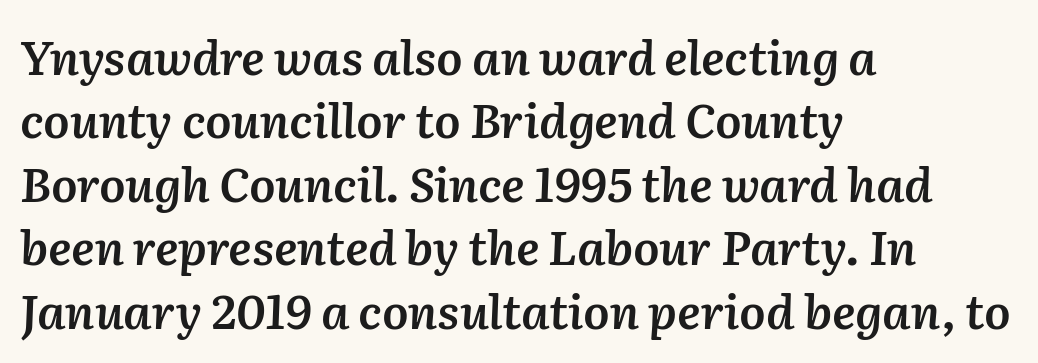
The image shows 47 px semibold type, italic (leaning right); set left-aligned, normal line spacing (1.35x), normal letter spacing, not underlined; medium stroke contrast and a medium x-height.
